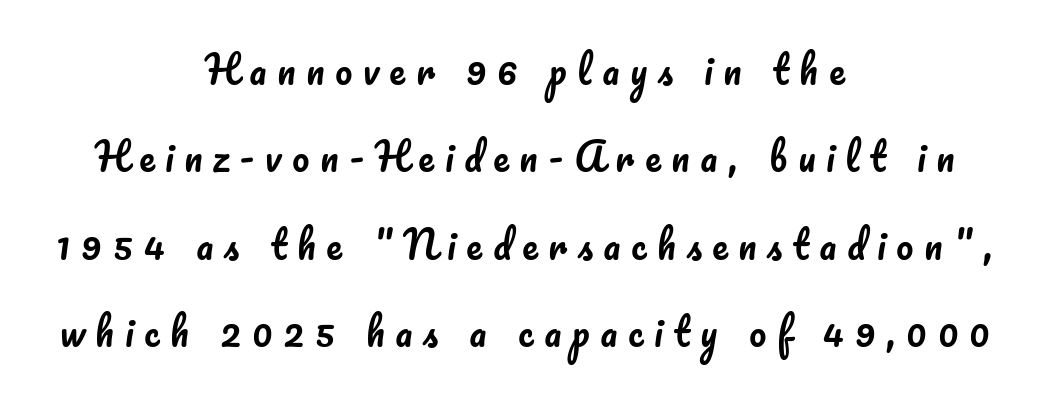
The image shows 38 px text type; set centered, loose line spacing (2.3x), unusually wide letter spacing (+0.28 em), not underlined; low stroke contrast and a small x-height.
